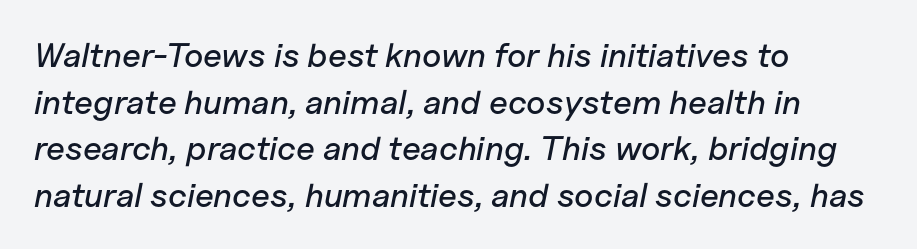
The image shows 34 px text type, italic (leaning right); set left-aligned, normal line spacing (1.37x), normal letter spacing, not underlined; low stroke contrast and a medium x-height.
